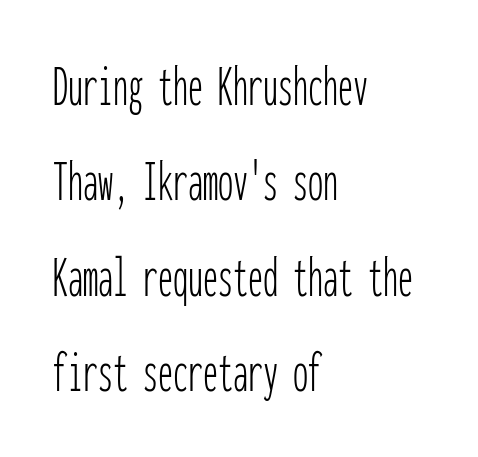
Q: Is the text bold? A: No.
Q: Is the text italic (slanted)? A: No, it is upright.
Q: Is the typeface a serif or a sans-serif typeface? A: Sans-serif.
Q: Is the text underlined? A: No.
Q: How is the paragraph aligned? A: Left-aligned.
Q: Is the spacing between letters normal or unusually wide? A: Normal.
Q: Is the spacing between lines tight, normal or loose? A: Normal.
Q: Width (condensed, normal, or wide)? A: Condensed.
Q: Stroke contrast? A: Low.
Q: x-height? A: Medium.
Q: Monospaced? A: Yes.
